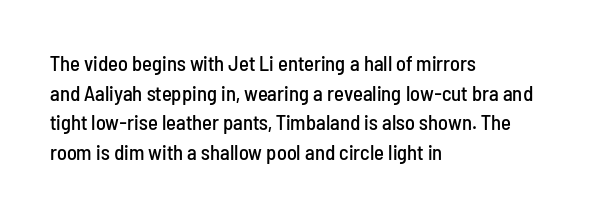
Q: Is the text italic (slanted)? A: No, it is upright.
Q: Is the text underlined? A: No.
Q: How is the paragraph aligned? A: Left-aligned.
Q: Is the spacing between letters normal or unusually wide? A: Normal.
Q: Is the spacing between lines tight, normal or loose? A: Normal.
